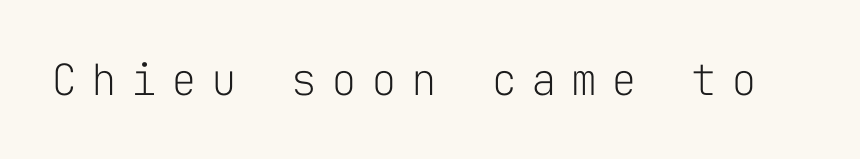
Q: Is the text bold? A: No.
Q: Is the text italic (slanted)? A: No, it is upright.
Q: Is the typeface a serif or a sans-serif typeface? A: Sans-serif.
Q: Is the text underlined? A: No.
Q: Is the spacing between letters normal or unusually wide? A: Unusually wide.
Q: Width (condensed, normal, or wide)? A: Normal.
Q: Stroke contrast? A: Low.
Q: x-height? A: Medium.
Q: Monospaced? A: Yes.
